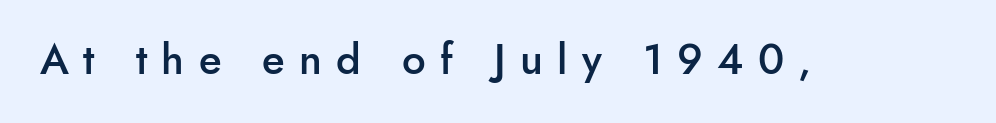
Words appear elongated and porous because spacing is wide. Character widths vary here, with narrow letters taking less room than wide ones. Any mark beneath the type? The region is blank. These lines were composed using upright roman letters.
